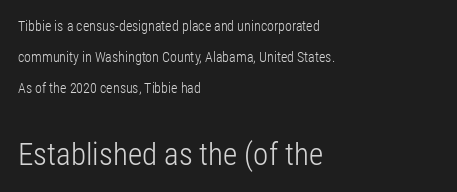
Type without underlining. Here the designer chose a conventional face with non-uniform glyph widths. The following chunk of copy outweighs the initial chunk in type size. The letterforms sit at book weight or below. You could call the tracking neutral — neither tight nor loose. Italic: no, the glyphs are upright roman.
